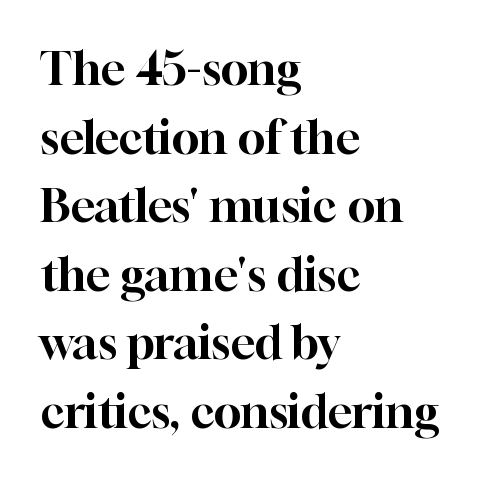
Upright lettering throughout. You can tell from the footed stems that serif type was used. The area under the type is left untouched. The block of text has a typical density, with ordinary space between rows. This sample has the flowing, uneven cadence of proportional lettering.
